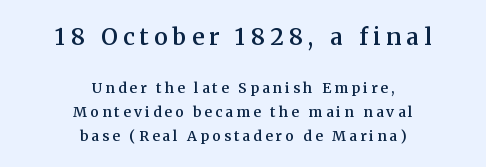
The image shows 23 px text type, upright; set centered, normal line spacing (1.69x), unusually wide letter spacing (+0.23 em), not underlined; the first (top) block is 1.64x larger.
